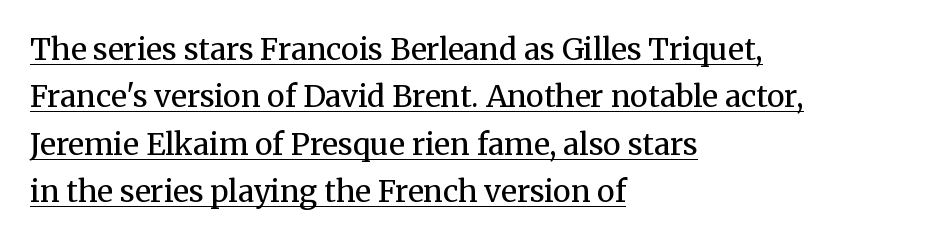
The image shows 30 px regular-weight serif type, upright; set left-aligned, normal line spacing (1.58x), normal letter spacing, underlined; medium stroke contrast and a medium x-height.
